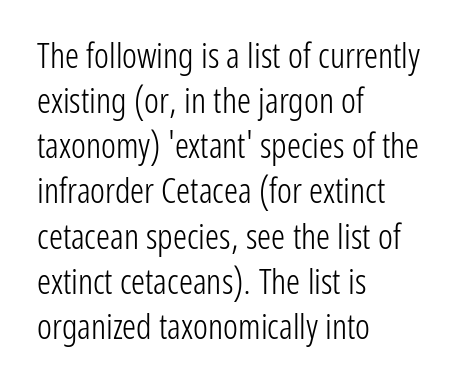
The characters are drawn with everyday or finer stroke widths. The space beneath each line is pristine and unruled. The paragraph has a hard left edge and a soft right edge. Spacing between characters is what you'd get straight out of the box.
